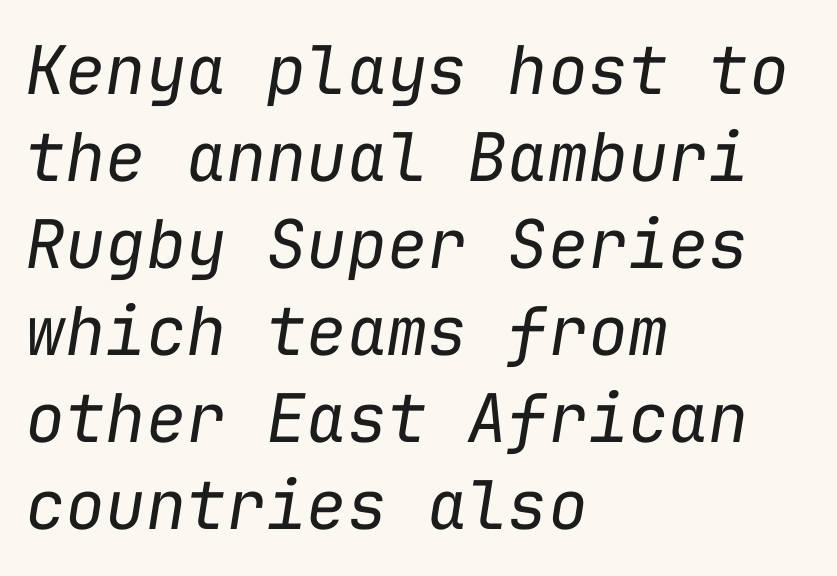
The image shows 67 px regular-weight type, italic (leaning right), monospaced; set left-aligned, normal line spacing (1.3x), normal letter spacing, not underlined; low stroke contrast and a medium x-height.
